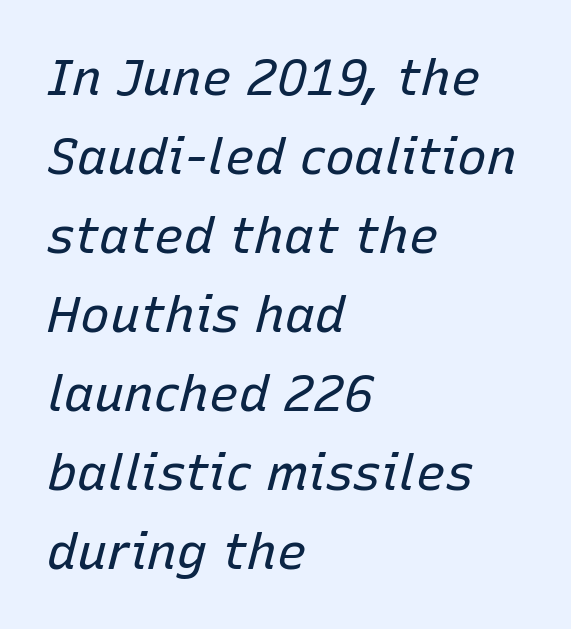
Q: Is the text bold? A: No.
Q: Is the text italic (slanted)? A: Yes, it leans right by about 15 degrees.
Q: Is the text underlined? A: No.
Q: How is the paragraph aligned? A: Left-aligned.
Q: Is the spacing between letters normal or unusually wide? A: Normal.
Q: Is the spacing between lines tight, normal or loose? A: Normal.
Q: Width (condensed, normal, or wide)? A: Normal.
Q: Stroke contrast? A: Low.
Q: x-height? A: Medium.
Q: Monospaced? A: No.
